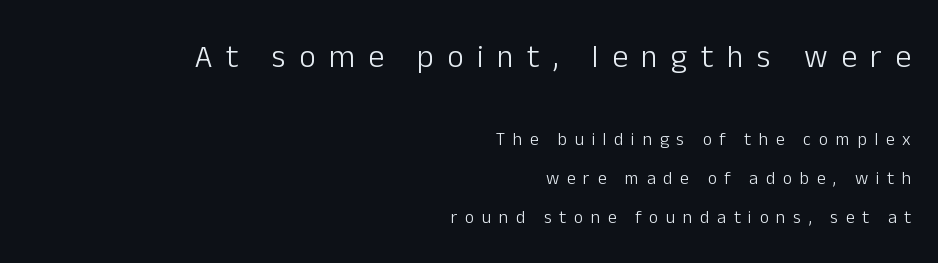
Q: Is the text bold? A: No.
Q: Is the text italic (slanted)? A: No, it is upright.
Q: Is the typeface a serif or a sans-serif typeface? A: Sans-serif.
Q: Is the text underlined? A: No.
Q: How is the paragraph aligned? A: Right-aligned.
Q: Is the spacing between letters normal or unusually wide? A: Unusually wide.
Q: Is the spacing between lines tight, normal or loose? A: Loose.
Q: Which block of text is set in a larger size, the first (top) or the second (bottom)? A: The first (top) one.
Q: Width (condensed, normal, or wide)? A: Normal.
Q: Stroke contrast? A: Low.
Q: x-height? A: Medium.
Q: Monospaced? A: No.
